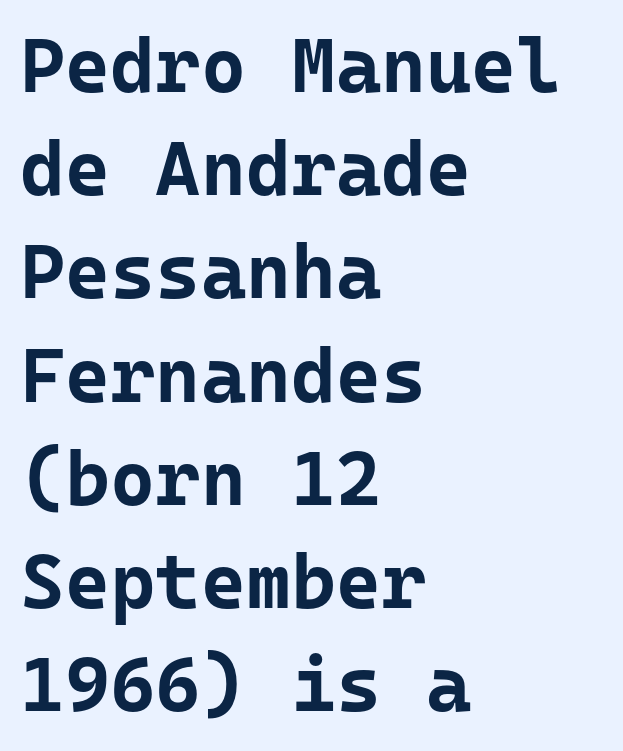
Q: Is the text bold? A: Yes.
Q: Is the text italic (slanted)? A: No, it is upright.
Q: Is the typeface a serif or a sans-serif typeface? A: Sans-serif.
Q: Is the text underlined? A: No.
Q: How is the paragraph aligned? A: Left-aligned.
Q: Is the spacing between letters normal or unusually wide? A: Normal.
Q: Is the spacing between lines tight, normal or loose? A: Normal.
Q: Width (condensed, normal, or wide)? A: Normal.
Q: Stroke contrast? A: Low.
Q: x-height? A: Medium.
Q: Monospaced? A: Yes.
